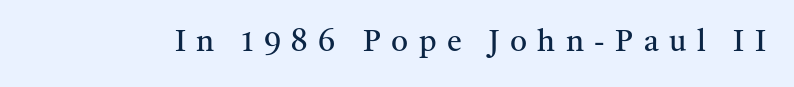
{"serif": "yes", "italic": "no", "bold": "no", "weight": "regular", "width": "normal", "stroke_contrast": "medium", "x_height": "medium", "monospaced": "no", "underline": "no", "letter_spacing": "wide", "letter_spacing_em": 0.35, "glyph_px": 30}
